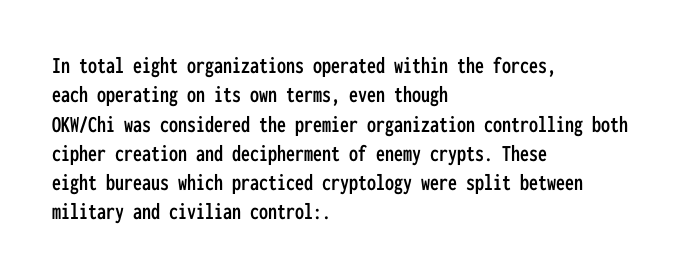
The lettering stays uniformly vertical, giving the passage a roman look. The letterforms sit shoulder to shoulder at normal distance. The setting favours the left margin, as ordinary paragraphs usually do. Decoration check: the copy has no underline.
